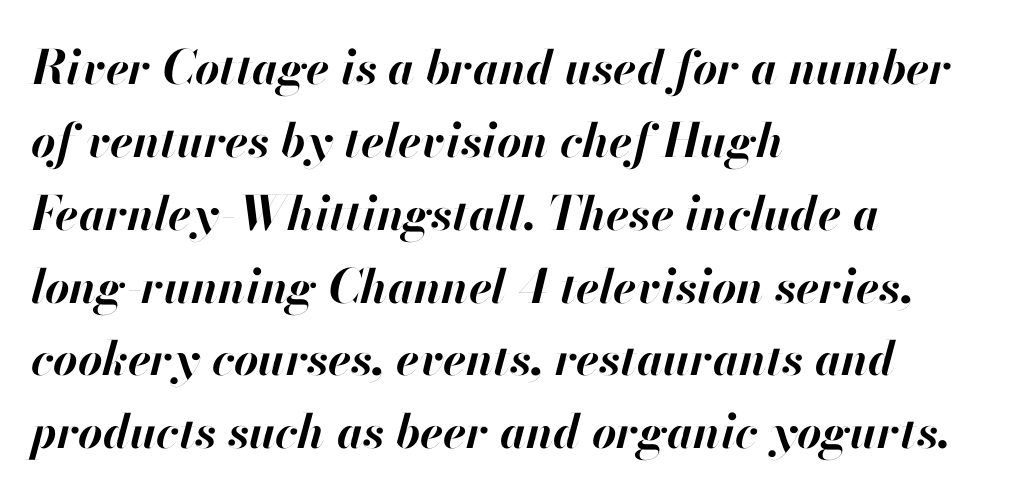
Q: Is the text bold? A: Yes.
Q: Is the text italic (slanted)? A: Yes, it leans right by about 13 degrees.
Q: Is the text underlined? A: No.
Q: How is the paragraph aligned? A: Left-aligned.
Q: Is the spacing between letters normal or unusually wide? A: Normal.
Q: Is the spacing between lines tight, normal or loose? A: Normal.
Q: Width (condensed, normal, or wide)? A: Normal.
Q: Stroke contrast? A: High.
Q: x-height? A: Small.
Q: Monospaced? A: No.
